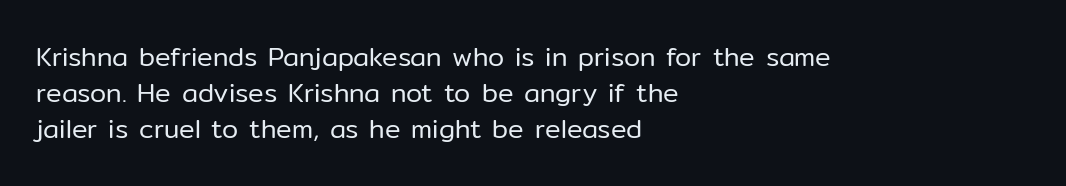
Teacher's note: observe the even left margin — that is flush-left alignment. Students, note that the glyphs here touch the page at normal intervals. Do the letters lean? They stand straight. Descenders hang freely into open space. Stem width sits at or under what a default text font uses.
